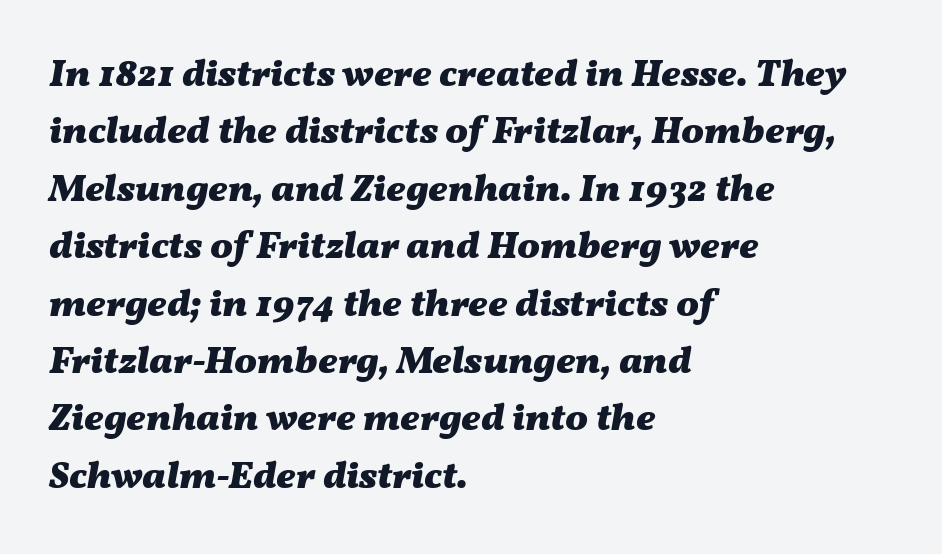
Quick note: italic. Typeset ragged right — the left edge is the straight one. Descenders hang freely into open space. The sample has been set heavy, in full bold. This sample has the flowing, uneven cadence of proportional lettering. Spacing between characters is what you'd get straight out of the box.
